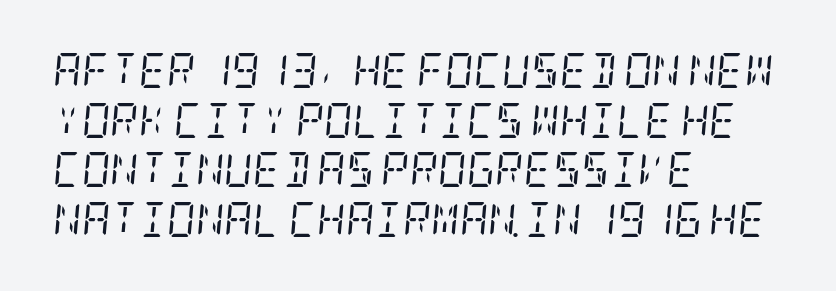
Q: Is the text bold? A: No.
Q: Is the text italic (slanted)? A: Yes, it leans right by about 5 degrees.
Q: Is the typeface a serif or a sans-serif typeface? A: Serif.
Q: Is the text underlined? A: No.
Q: How is the paragraph aligned? A: Left-aligned.
Q: Is the spacing between letters normal or unusually wide? A: Normal.
Q: Is the spacing between lines tight, normal or loose? A: Normal.
Q: Width (condensed, normal, or wide)? A: Condensed.
Q: Stroke contrast? A: Low.
Q: x-height? A: Large.
